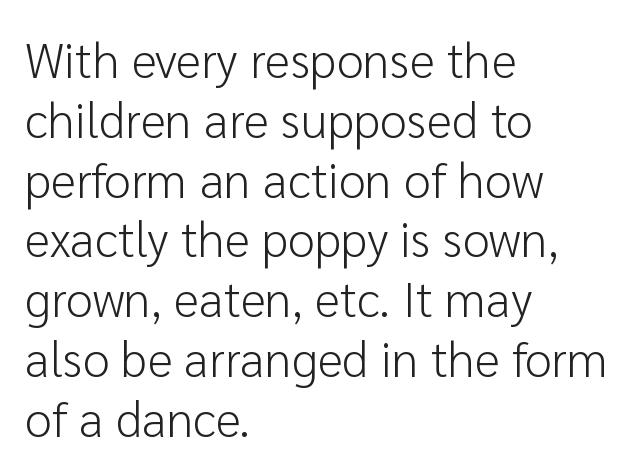
Q: Is the text bold? A: No.
Q: Is the text italic (slanted)? A: No, it is upright.
Q: Is the typeface a serif or a sans-serif typeface? A: Sans-serif.
Q: Is the text underlined? A: No.
Q: How is the paragraph aligned? A: Left-aligned.
Q: Is the spacing between letters normal or unusually wide? A: Normal.
Q: Width (condensed, normal, or wide)? A: Normal.
Q: Stroke contrast? A: Low.
Q: x-height? A: Medium.
Q: Monospaced? A: No.
